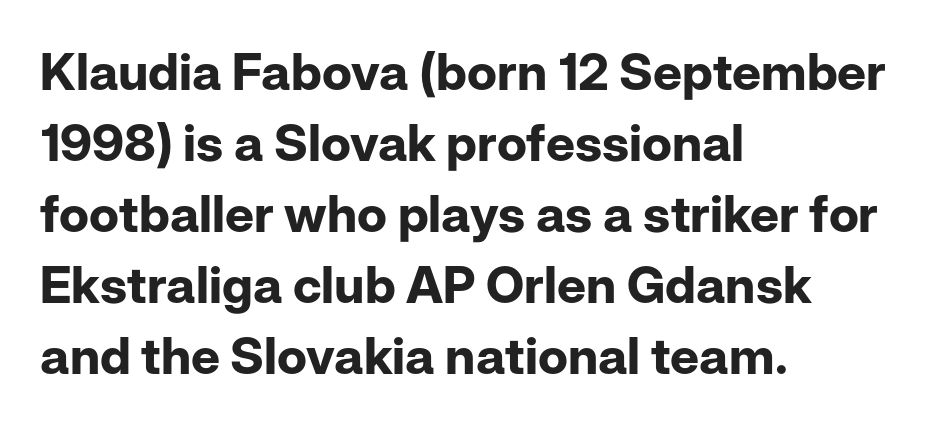
Q: Is the text bold? A: Yes.
Q: Is the text italic (slanted)? A: No, it is upright.
Q: Is the typeface a serif or a sans-serif typeface? A: Sans-serif.
Q: Is the text underlined? A: No.
Q: How is the paragraph aligned? A: Left-aligned.
Q: Is the spacing between letters normal or unusually wide? A: Normal.
Q: Is the spacing between lines tight, normal or loose? A: Normal.
Q: Width (condensed, normal, or wide)? A: Normal.
Q: Stroke contrast? A: Low.
Q: x-height? A: Medium.
Q: Monospaced? A: No.
